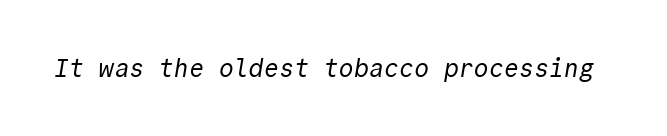
{"bold": "no", "underline": "no", "letter_spacing": "normal", "letter_spacing_em": 0.0, "glyph_px": 25}
